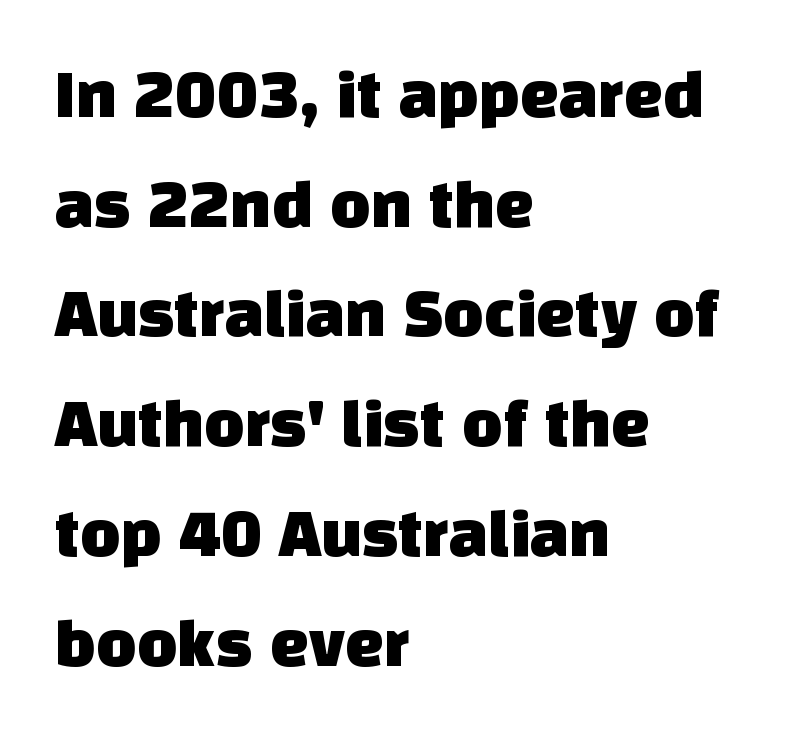
{"serif": "no", "width": "normal", "stroke_contrast": "low", "x_height": "large", "monospaced": "no", "underline": "no", "align": "left", "line_spacing": "normal", "line_spacing_ratio": 1.59, "letter_spacing": "normal", "letter_spacing_em": 0.0, "glyph_px": 69}
